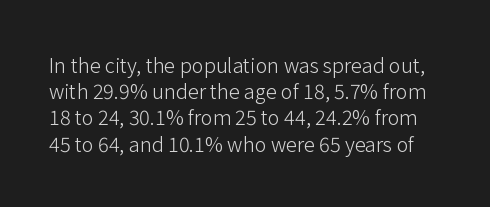
Q: Is the text bold? A: No.
Q: Is the text italic (slanted)? A: No, it is upright.
Q: Is the text underlined? A: No.
Q: Is the spacing between letters normal or unusually wide? A: Normal.
Q: Is the spacing between lines tight, normal or loose? A: Normal.
